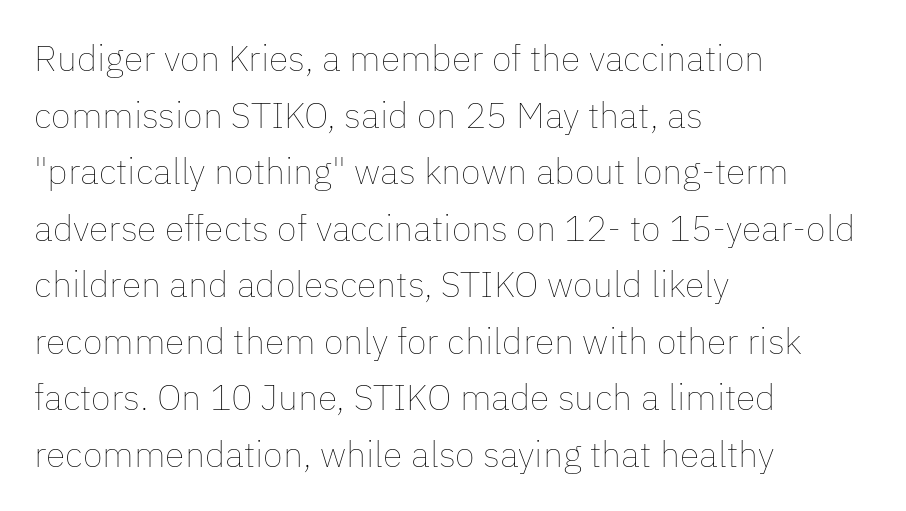
The characters are drawn with everyday or finer stroke widths. In terms of letterspacing, this is plain default setting. Nobody drew a line under any word here. This sample keeps an unexceptional amount of space between lines. Style check: upright.
